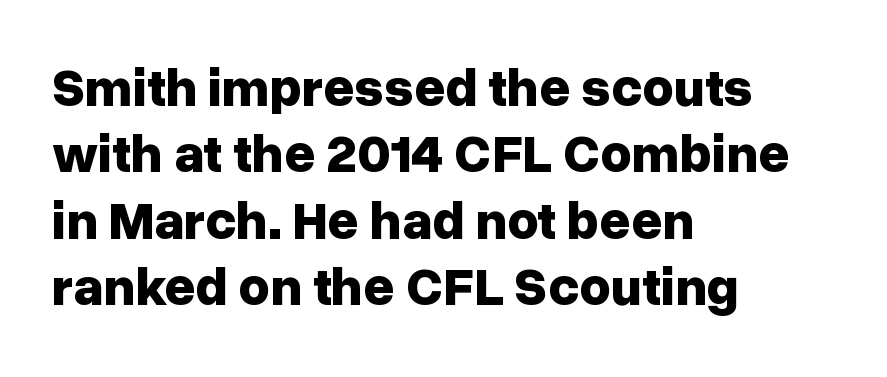
The image shows 54 px bold sans-serif type, upright; set left-aligned, line spacing 1.23x, normal letter spacing, not underlined; low stroke contrast and a medium x-height.
